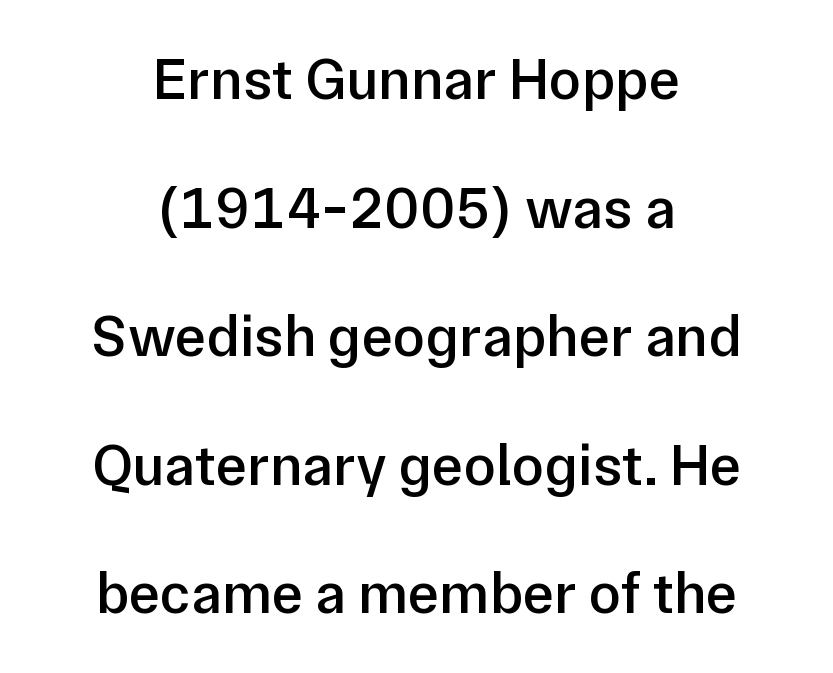
Q: Is the text bold? A: Semi-bold.
Q: Is the text italic (slanted)? A: No, it is upright.
Q: Is the typeface a serif or a sans-serif typeface? A: Sans-serif.
Q: Is the text underlined? A: No.
Q: How is the paragraph aligned? A: Centered.
Q: Is the spacing between letters normal or unusually wide? A: Normal.
Q: Is the spacing between lines tight, normal or loose? A: Loose.
Q: Width (condensed, normal, or wide)? A: Normal.
Q: Stroke contrast? A: Low.
Q: x-height? A: Medium.
Q: Monospaced? A: No.
